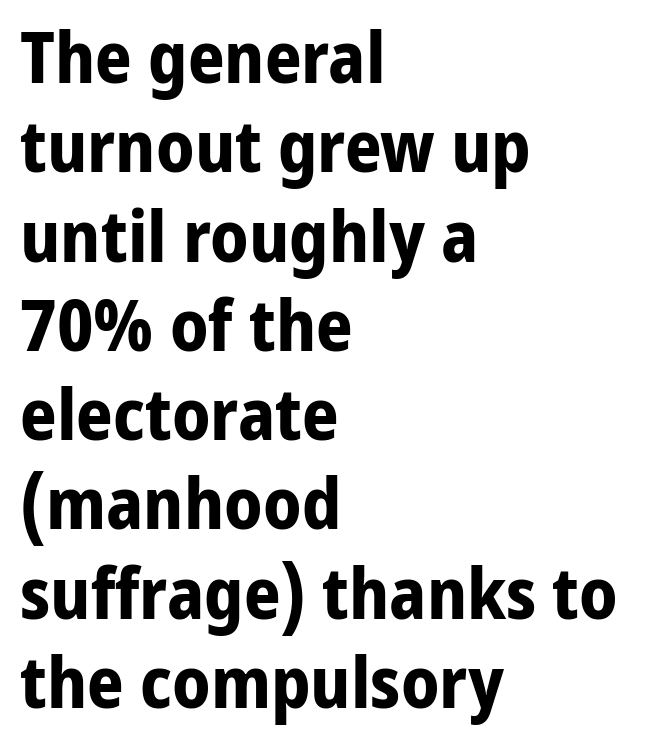
Classification — sans serif. The glyphs have the mass of a bold cut. These lines are rendered in a variable-pitch font. Nobody touched the tracking dial on this one. Left-aligned paragraph, ragged on the right.
